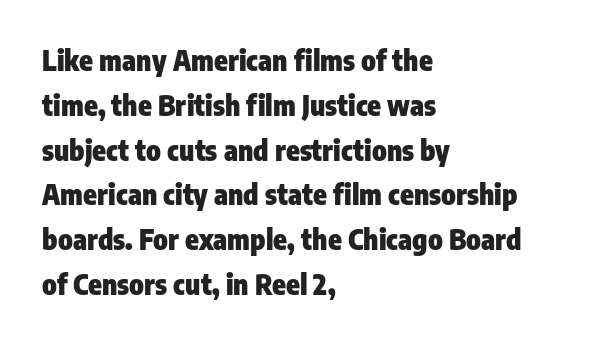
This sample is left-justified, so line endings fall wherever the words run out. This sample uses an upright cut, with every glyph sitting square on the baseline. Nobody touched the tracking dial on this one. A typesetter would call this proportional, since set widths differ per character. The designer went with a sans here, leaving each stem footless. A typesetter would call this leading conventional body-copy spacing.
